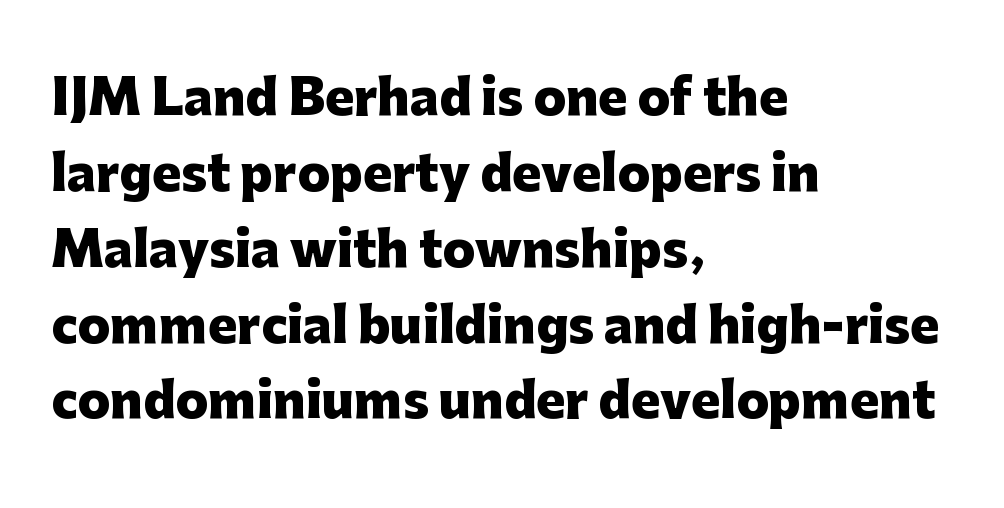
{"serif": "no", "italic": "no", "bold": "yes", "weight": "heavy", "width": "normal", "stroke_contrast": "low", "x_height": "medium", "monospaced": "no", "underline": "no", "align": "left", "line_spacing": "normal", "line_spacing_ratio": 1.58, "letter_spacing": "normal", "letter_spacing_em": 0.0, "glyph_px": 48}
